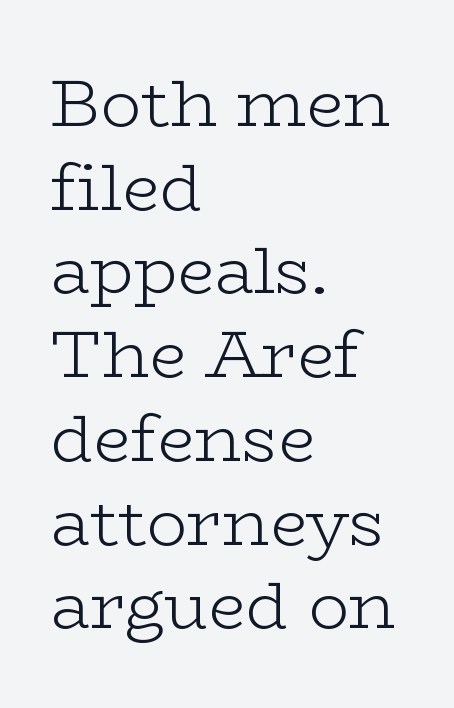
The image shows 67 px light, wide serif type, upright; set left-aligned, normal line spacing (1.25x), normal letter spacing, not underlined; low stroke contrast and a medium x-height.
